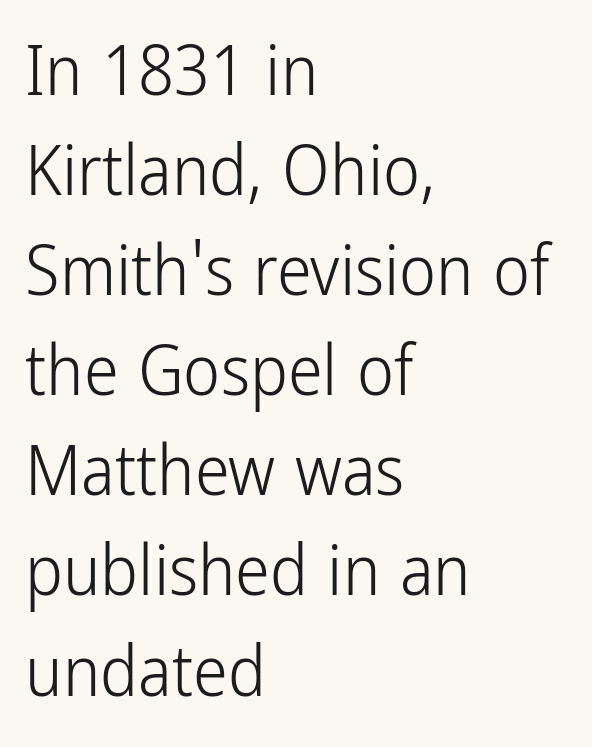
{"serif": "no", "italic": "no", "bold": "no", "weight": "light", "width": "condensed", "stroke_contrast": "low", "x_height": "medium", "monospaced": "no", "underline": "no", "align": "left", "line_spacing": "normal", "line_spacing_ratio": 1.43, "letter_spacing": "normal", "letter_spacing_em": 0.0, "glyph_px": 70}
